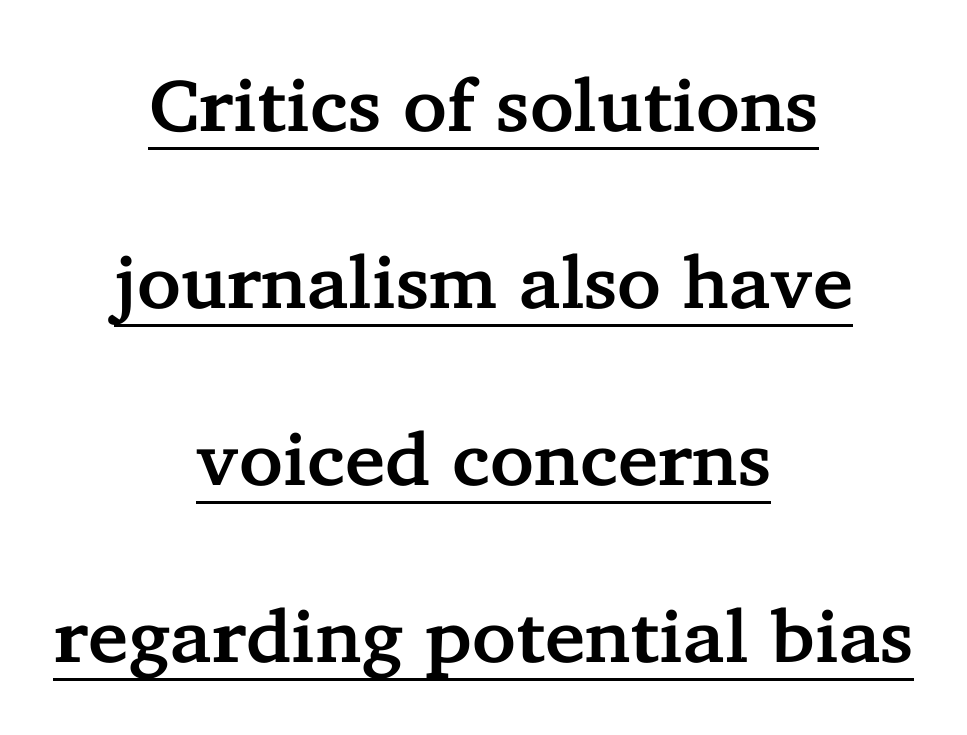
{"serif": "yes", "italic": "no", "width": "normal", "stroke_contrast": "low", "x_height": "medium", "monospaced": "no", "underline": "yes", "align": "center", "line_spacing": "loose", "line_spacing_ratio": 2.39, "letter_spacing": "normal", "letter_spacing_em": 0.0, "glyph_px": 74}
